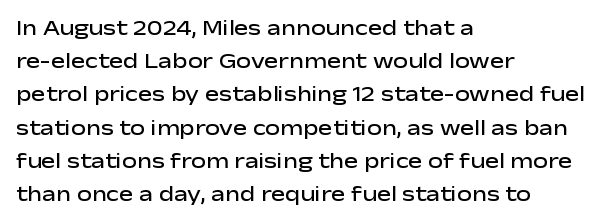
The image shows 21 px text type, upright; set left-aligned, normal line spacing (1.58x), normal letter spacing, not underlined.
